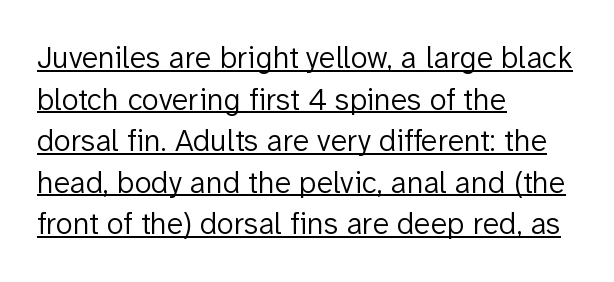
{"serif": "no", "italic": "no", "bold": "no", "weight": "light", "width": "normal", "stroke_contrast": "low", "x_height": "medium", "monospaced": "no", "underline": "yes", "align": "left", "line_spacing": "normal", "line_spacing_ratio": 1.34, "letter_spacing": "normal", "letter_spacing_em": 0.0, "glyph_px": 31}
